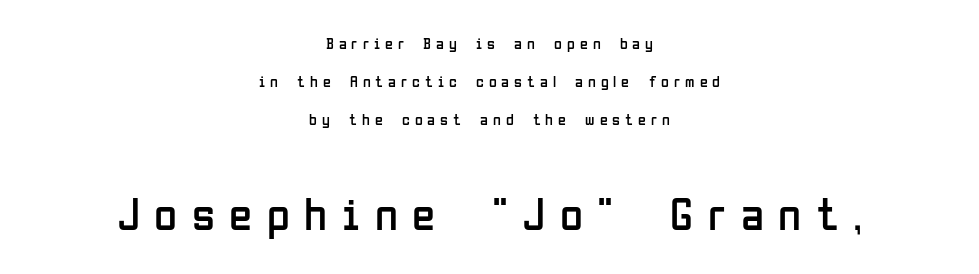
The image shows 47 px regular-weight, condensed sans-serif type, upright; set centered, loose line spacing (2.37x), unusually wide letter spacing (+0.31 em), not underlined; the second (bottom) block is 2.94x larger; low stroke contrast and a medium x-height.
